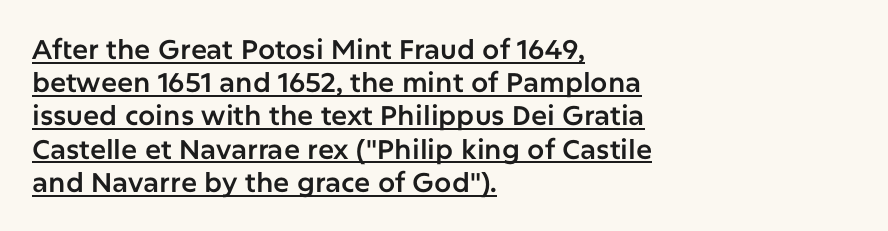
Glance below the letters and you will spot a drawn line. A roman cut, with each character standing at attention. These lines keep a tight, regular rhythm from letter to letter. Notice how the passage keeps a crisp vertical edge on the left only.
